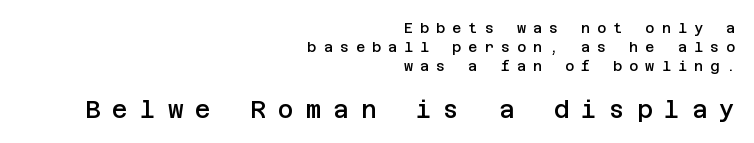
Caption: expanded tracking, letters set apart. How heavy is the stroke? Medium-heavy — a semibold, shy of bold. All the whitespace from short lines collects on the left. Posture: upright roman. The space beneath each line is pristine and unruled. The designer gave the closing block more size than the opening block.
